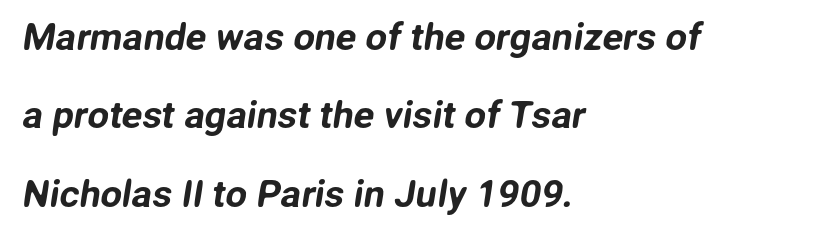
Between one letter and the next there's only the usual sliver of space. Unlike a traditional serif, this face leaves its strokes unadorned. A student would call this left alignment; a typographer would say flush left, rag right. Here the designer chose a conventional face with non-uniform glyph widths.
